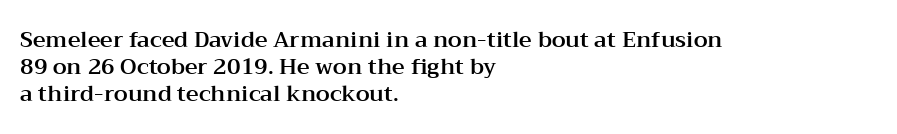
The image shows 22 px text type, upright; set left-aligned, line spacing 1.23x, normal letter spacing, not underlined.
